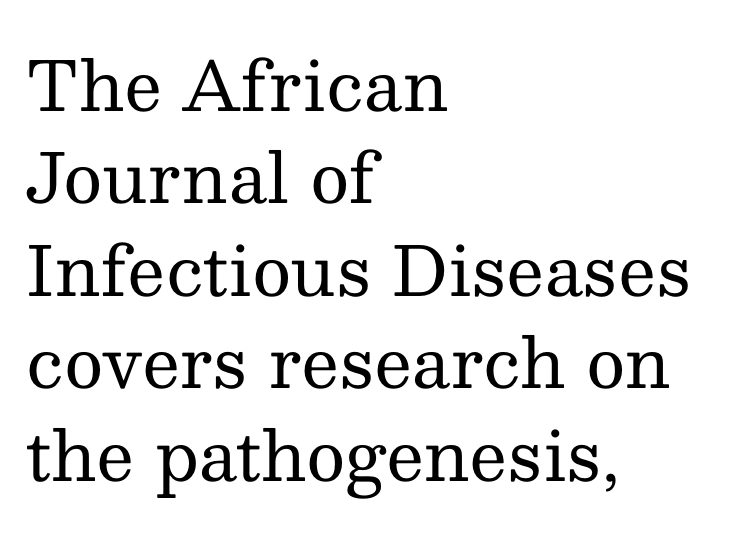
The image shows 68 px regular-weight serif type, upright; set left-aligned, normal line spacing (1.36x), normal letter spacing, not underlined; medium stroke contrast and a medium x-height.
